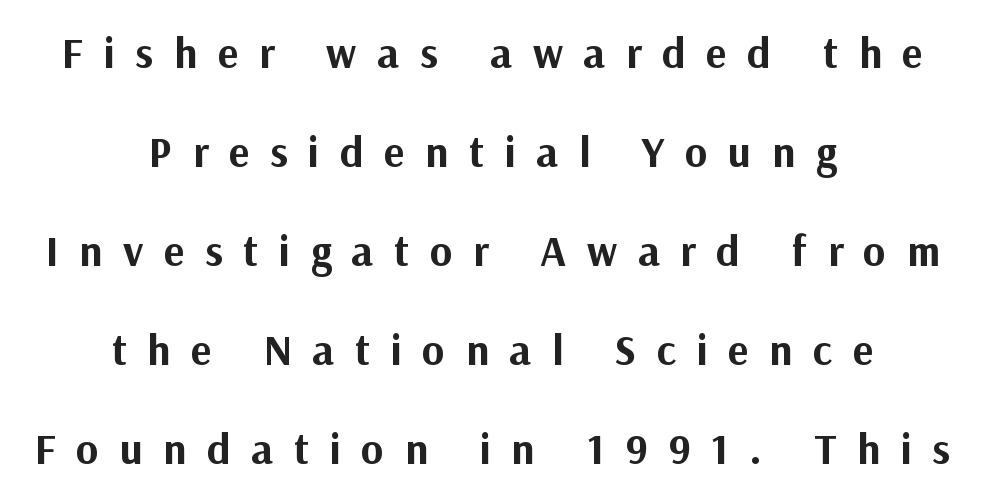
Q: Is the text bold? A: Yes.
Q: Is the text italic (slanted)? A: No, it is upright.
Q: Is the typeface a serif or a sans-serif typeface? A: Sans-serif.
Q: Is the text underlined? A: No.
Q: How is the paragraph aligned? A: Centered.
Q: Is the spacing between letters normal or unusually wide? A: Unusually wide.
Q: Is the spacing between lines tight, normal or loose? A: Loose.
Q: Width (condensed, normal, or wide)? A: Normal.
Q: Stroke contrast? A: Medium.
Q: x-height? A: Medium.
Q: Monospaced? A: No.
